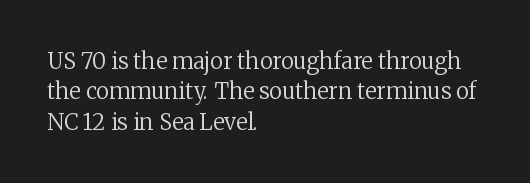
A quiet, ordinary-to-light weight characterises the typeface. The text block is weighted toward the left margin, trailing off unevenly rightward. This rendering leaves character spacing at its baseline value. Characters remain perfectly vertical along every line. The strip under each line holds only bare page.
